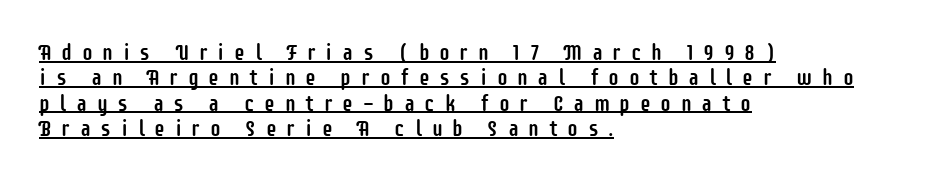
Short and long lines alike share a common starting point at left. If you measured baseline to baseline, you'd find a short distance. Is there an underline? Yes — a line sits under the letters. Ascenders rise straight up at ninety degrees. Substantial extra tracking has been applied to these lines.
